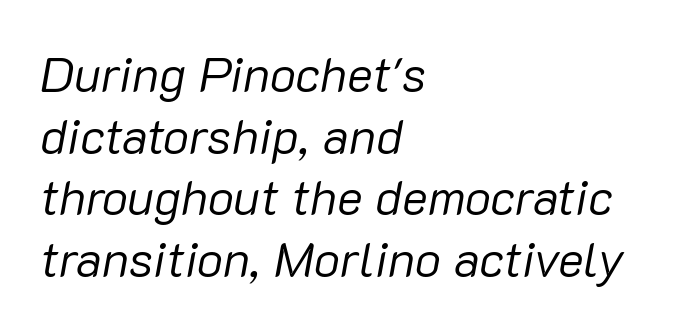
Q: Is the text bold? A: No.
Q: Is the text italic (slanted)? A: Yes, it leans right by about 10 degrees.
Q: Is the text underlined? A: No.
Q: How is the paragraph aligned? A: Left-aligned.
Q: Is the spacing between letters normal or unusually wide? A: Normal.
Q: Is the spacing between lines tight, normal or loose? A: Normal.
Q: Width (condensed, normal, or wide)? A: Normal.
Q: Stroke contrast? A: Low.
Q: x-height? A: Medium.
Q: Monospaced? A: No.
